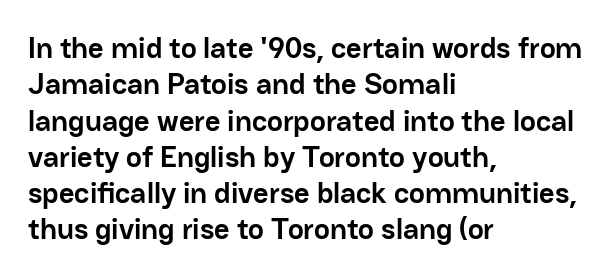
Q: Is the text bold? A: Yes.
Q: Is the text italic (slanted)? A: No, it is upright.
Q: Is the typeface a serif or a sans-serif typeface? A: Sans-serif.
Q: Is the text underlined? A: No.
Q: How is the paragraph aligned? A: Left-aligned.
Q: Is the spacing between letters normal or unusually wide? A: Normal.
Q: Width (condensed, normal, or wide)? A: Normal.
Q: Stroke contrast? A: Low.
Q: x-height? A: Medium.
Q: Monospaced? A: No.
